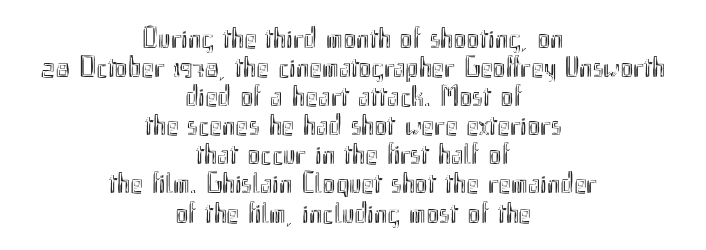
{"italic": "no", "width": "condensed", "x_height": "small", "monospaced": "no", "underline": "no", "align": "center", "line_spacing": "tight", "line_spacing_ratio": 0.97, "letter_spacing": "normal", "letter_spacing_em": 0.0, "glyph_px": 30}
